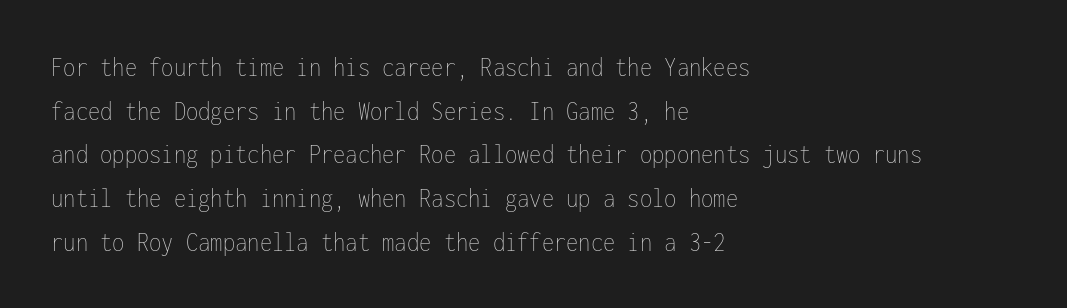
{"italic": "no", "bold": "no", "weight": "thin", "width": "condensed", "stroke_contrast": "low", "x_height": "medium", "monospaced": "yes", "underline": "no", "align": "left", "line_spacing": "normal", "line_spacing_ratio": 1.56, "letter_spacing": "normal", "letter_spacing_em": 0.0, "glyph_px": 28}
